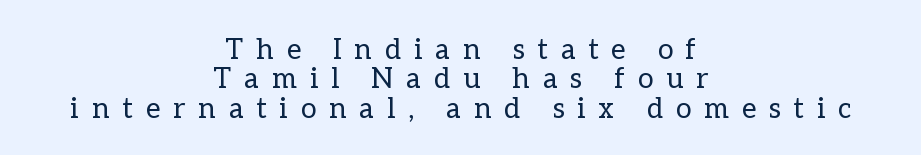
Leftover space on each line is divided equally before and after the words. Tall strokes in this sample are plumb rather than angled. Do the characters align in a grid? No, the font is proportional. The gaps between neighbouring characters are conspicuously large.
